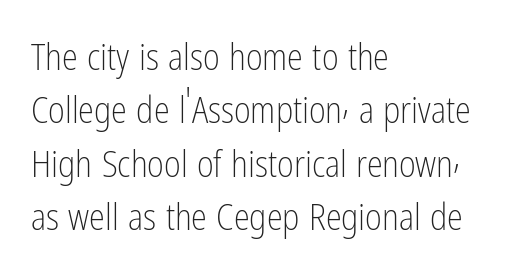
The image shows 36 px light, condensed sans-serif type, upright; set left-aligned, normal line spacing (1.48x), normal letter spacing, not underlined; low stroke contrast and a medium x-height.
